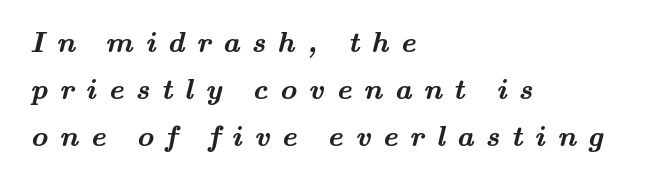
Observe the wide spacing: letters keep a clear distance from each other. The passage shown is not underscored anywhere. Leading matches the norm, producing a regular column. Font category for this specimen: serif.
